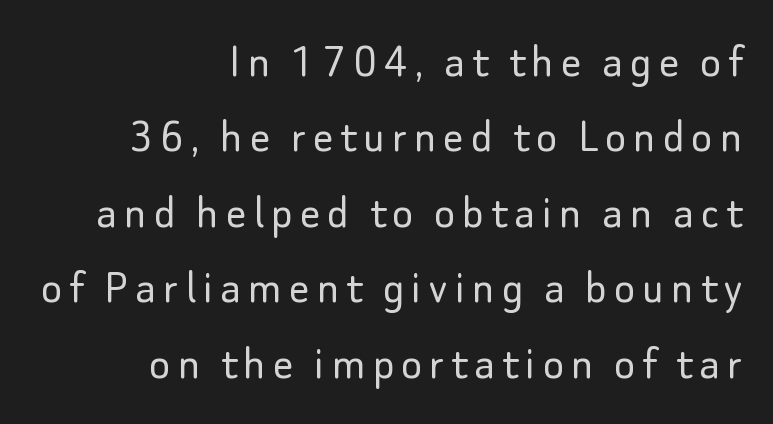
The image shows 50 px light sans-serif type, upright; set right-aligned, normal line spacing (1.51x), not underlined; low stroke contrast and a small x-height.
